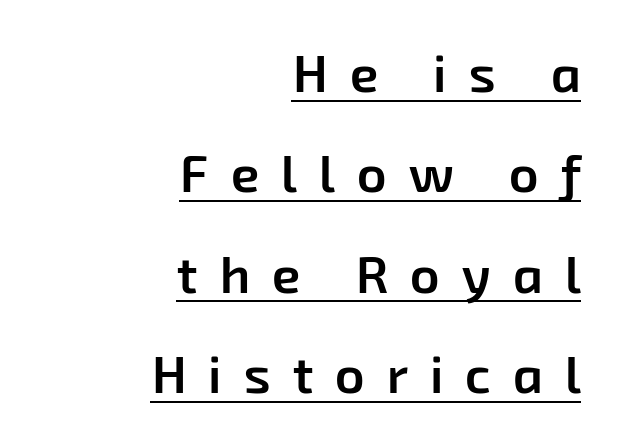
{"serif": "no", "bold": "semi", "weight": "semibold", "width": "normal", "stroke_contrast": "low", "x_height": "medium", "monospaced": "no", "underline": "yes", "align": "right", "line_spacing": "loose", "line_spacing_ratio": 1.93, "letter_spacing": "wide", "letter_spacing_em": 0.42, "glyph_px": 52}
